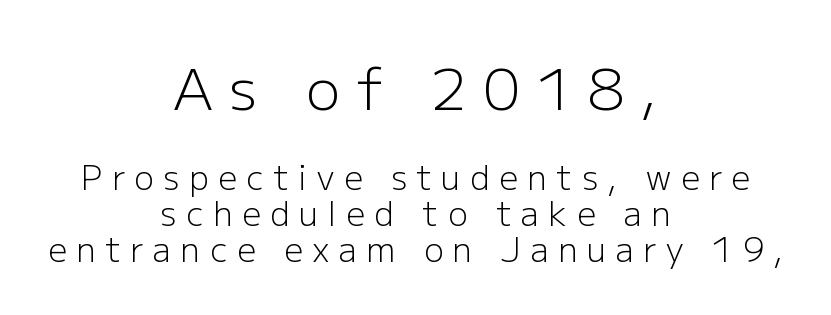
The image shows 57 px light sans-serif type, upright; set centered, tight line spacing (1.09x), unusually wide letter spacing (+0.29 em), not underlined; the first (top) block is 1.73x larger; low stroke contrast and a medium x-height.
